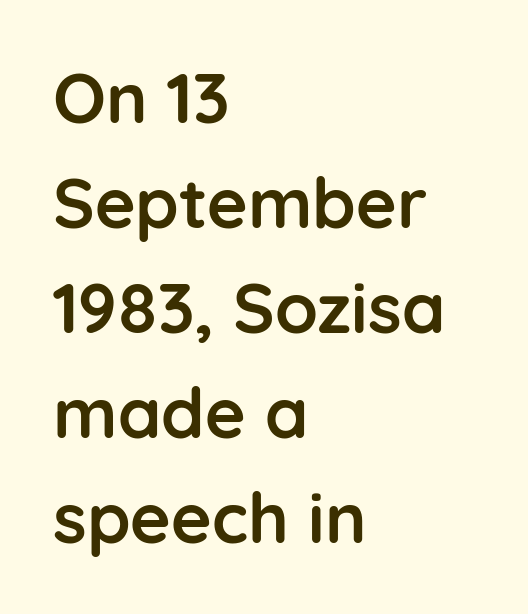
{"serif": "no", "italic": "no", "bold": "yes", "weight": "semibold", "width": "normal", "stroke_contrast": "low", "x_height": "medium", "monospaced": "no", "underline": "no", "align": "left", "line_spacing": "normal", "line_spacing_ratio": 1.5, "letter_spacing": "normal", "letter_spacing_em": 0.0, "glyph_px": 70}
